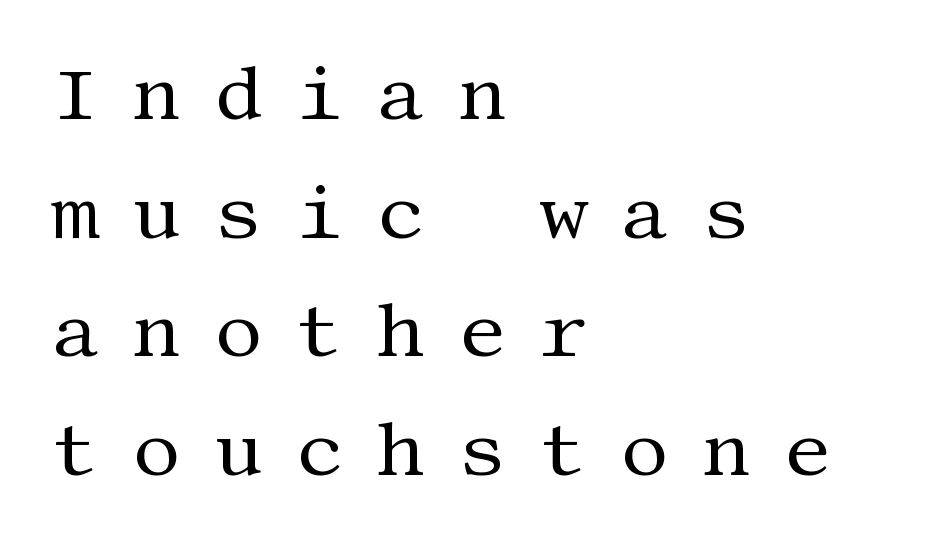
The image shows 76 px regular-weight serif type, upright; set left-aligned, normal line spacing (1.56x), unusually wide letter spacing (+0.43 em), not underlined; medium stroke contrast and a large x-height.
